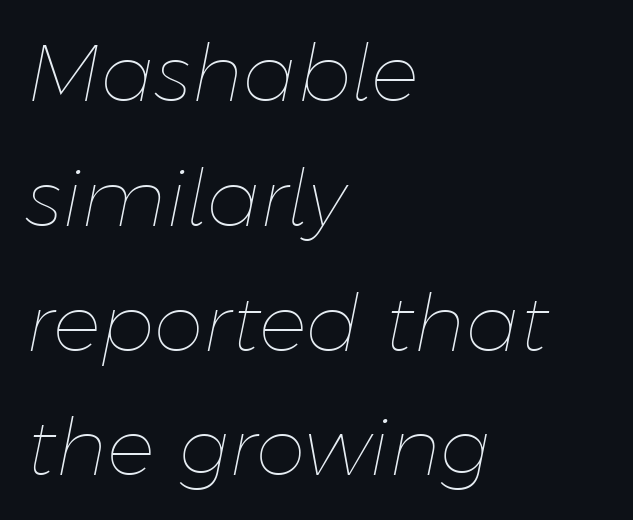
The image shows 80 px thin type, italic (leaning right); set left-aligned, normal line spacing (1.56x), normal letter spacing, not underlined; low stroke contrast and a medium x-height.
